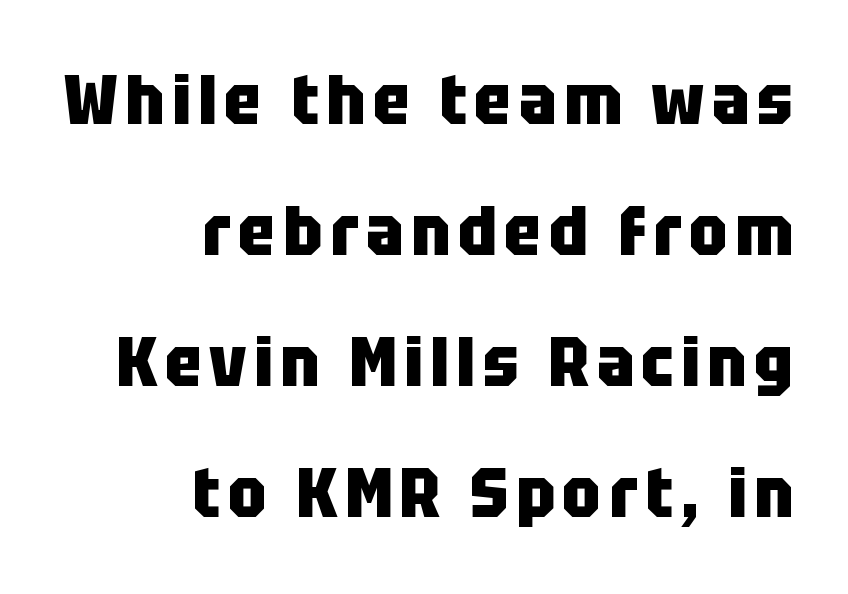
The image shows 69 px heavy, condensed sans-serif type, upright; set right-aligned, loose line spacing (1.9x), not underlined; low stroke contrast and a large x-height.
